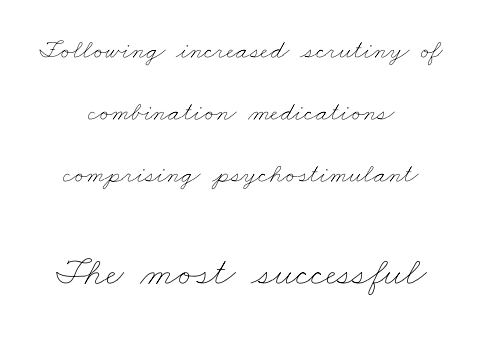
Do the characters align in a grid? No, the font is proportional. A centered setting, common on invitations and titles, is used for this passage. Just letters on the line, the space beneath them empty. Tracking here is standard; glyphs follow each other at the usual distance.
